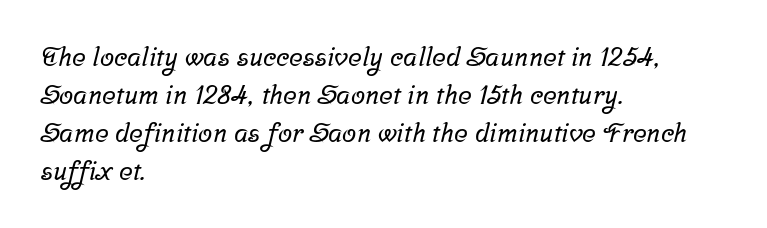
The image shows 26 px text type; set left-aligned, normal line spacing (1.46x), normal letter spacing, not underlined.
